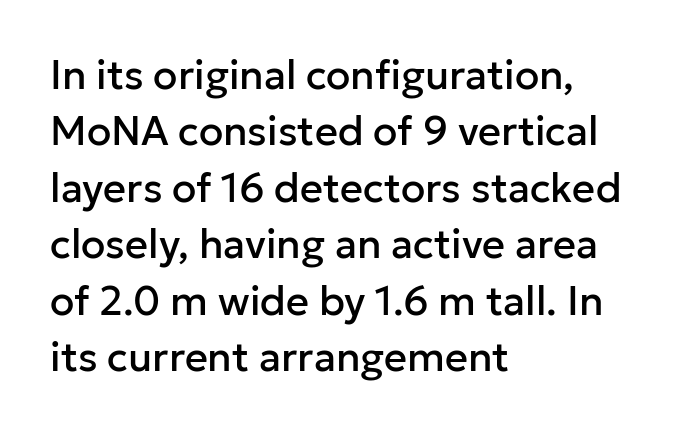
Q: Is the text italic (slanted)? A: No, it is upright.
Q: Is the typeface a serif or a sans-serif typeface? A: Sans-serif.
Q: Is the text underlined? A: No.
Q: How is the paragraph aligned? A: Left-aligned.
Q: Is the spacing between letters normal or unusually wide? A: Normal.
Q: Is the spacing between lines tight, normal or loose? A: Normal.
Q: Width (condensed, normal, or wide)? A: Normal.
Q: Stroke contrast? A: Low.
Q: x-height? A: Medium.
Q: Monospaced? A: No.
